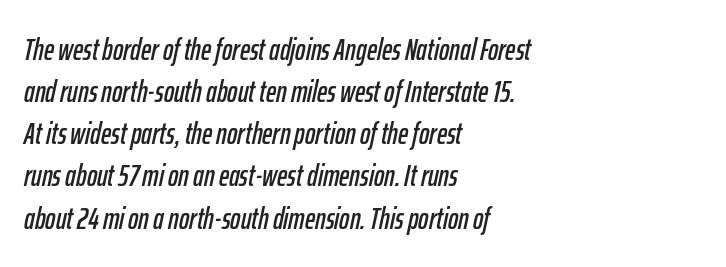
If you measured baseline to baseline, you'd find a middling distance. Casual observation: everything's shoved over to the left. Designer's note — italics engaged. The passage shown is typed in a proportional face where columns would drift. The rendering keeps characters at their native spacing. The string is rendered with underlining switched off.
